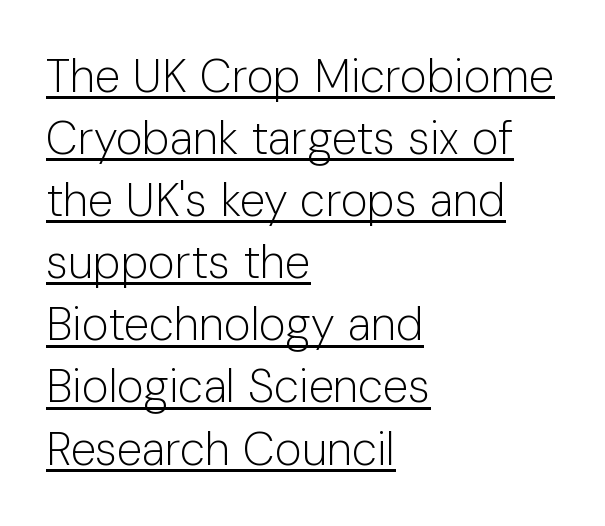
{"serif": "no", "italic": "no", "bold": "no", "weight": "light", "width": "normal", "stroke_contrast": "low", "x_height": "medium", "monospaced": "no", "underline": "yes", "align": "left", "line_spacing": "normal", "line_spacing_ratio": 1.35, "letter_spacing": "normal", "letter_spacing_em": 0.0, "glyph_px": 46}
